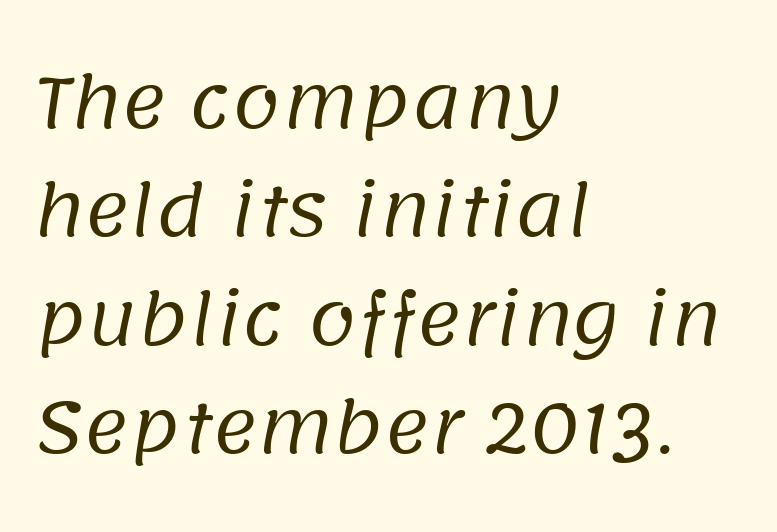
{"serif": "no", "bold": "no", "weight": "regular", "width": "normal", "stroke_contrast": "low", "x_height": "large", "monospaced": "no", "underline": "no", "align": "left", "line_spacing": "normal", "line_spacing_ratio": 1.57, "letter_spacing": "normal", "letter_spacing_em": 0.0, "glyph_px": 69}
